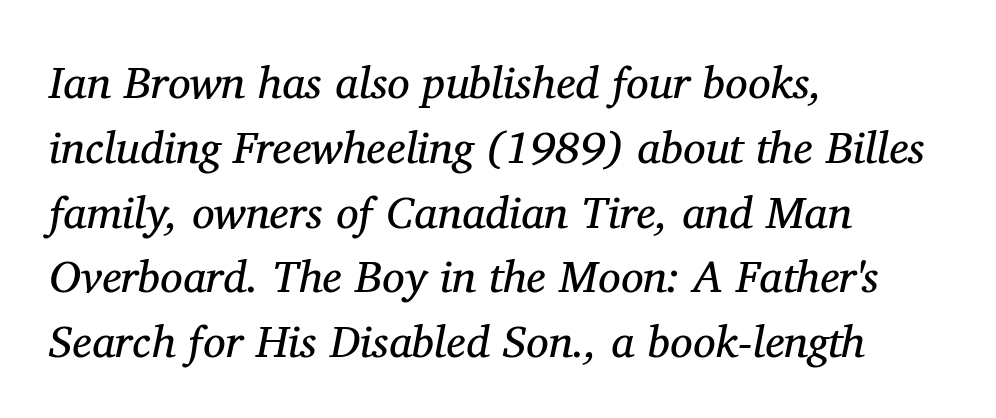
{"serif": "yes", "italic": "yes", "lean": "right", "slant_degrees": 11, "bold": "no", "weight": "regular", "width": "normal", "stroke_contrast": "medium", "x_height": "medium", "monospaced": "no", "underline": "no", "align": "left", "line_spacing": "normal", "line_spacing_ratio": 1.44, "letter_spacing": "normal", "letter_spacing_em": 0.0, "glyph_px": 45}
